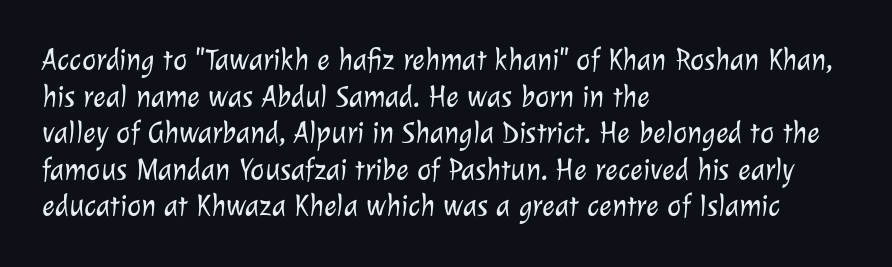
The image shows 30 px light sans-serif type; set left-aligned, line spacing 1.22x, normal letter spacing, not underlined; low stroke contrast and a medium x-height.
